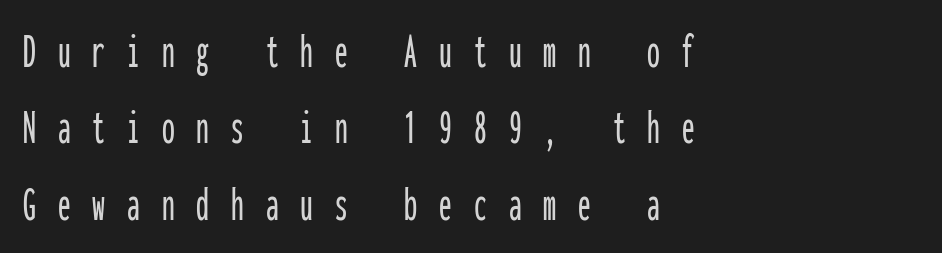
Q: Is the text italic (slanted)? A: No, it is upright.
Q: Is the typeface a serif or a sans-serif typeface? A: Sans-serif.
Q: Is the text underlined? A: No.
Q: How is the paragraph aligned? A: Left-aligned.
Q: Is the spacing between letters normal or unusually wide? A: Unusually wide.
Q: Is the spacing between lines tight, normal or loose? A: Normal.
Q: Width (condensed, normal, or wide)? A: Condensed.
Q: Stroke contrast? A: Low.
Q: x-height? A: Medium.
Q: Monospaced? A: Yes.
